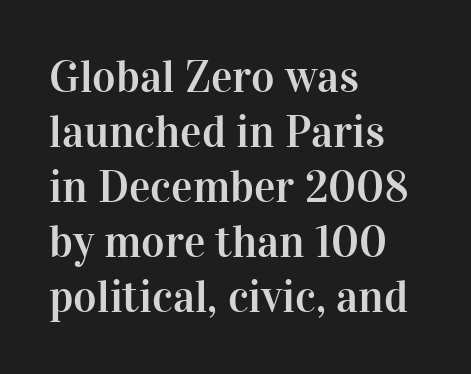
The axis of the letterforms is exactly vertical. The space directly below the letters is spotless. Small tapered or slab feet sit at the stroke ends, so this counts as serif. Varying glyph widths throughout — classic text-font behaviour. A typesetter would call this zero additional tracking.
